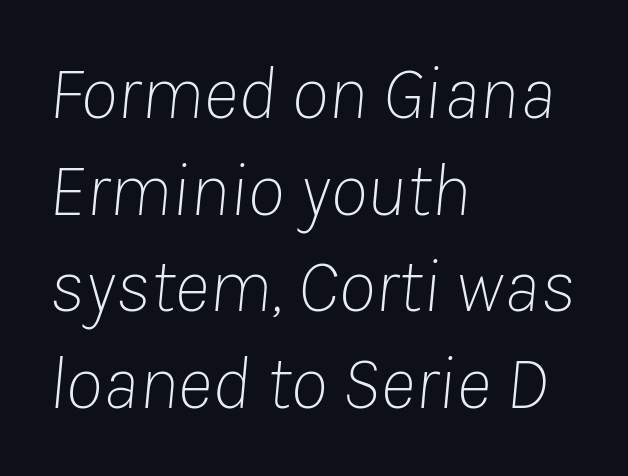
Q: Is the text bold? A: No.
Q: Is the text italic (slanted)? A: Yes, it leans right by about 8 degrees.
Q: Is the text underlined? A: No.
Q: How is the paragraph aligned? A: Left-aligned.
Q: Is the spacing between letters normal or unusually wide? A: Normal.
Q: Is the spacing between lines tight, normal or loose? A: Normal.
Q: Width (condensed, normal, or wide)? A: Normal.
Q: Stroke contrast? A: Low.
Q: x-height? A: Medium.
Q: Monospaced? A: No.
